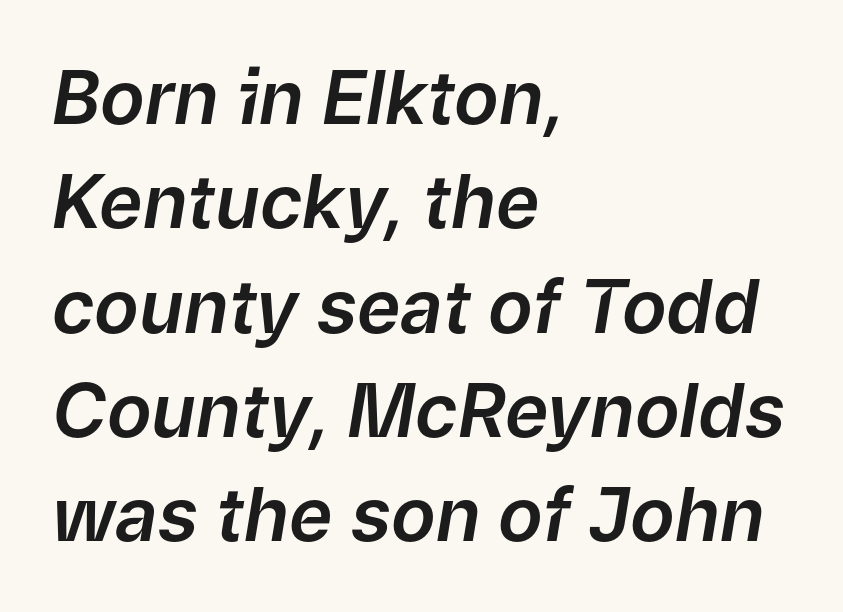
{"italic": "yes", "lean": "right", "slant_degrees": 9, "width": "normal", "stroke_contrast": "low", "x_height": "medium", "monospaced": "no", "underline": "no", "align": "left", "line_spacing": "normal", "line_spacing_ratio": 1.41, "letter_spacing": "normal", "letter_spacing_em": 0.0, "glyph_px": 74}
